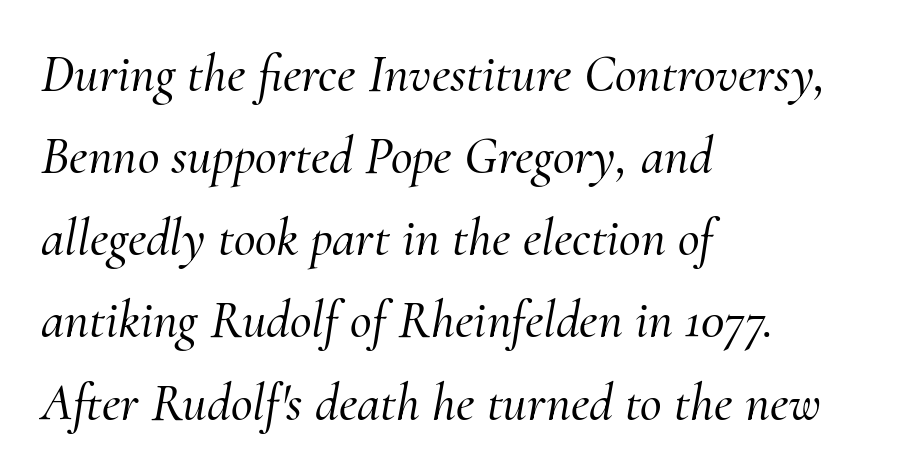
I'd call this a serif setting — the letters wear small feet. Slanted lettering throughout. These lines are rendered in a variable-pitch font. Any mark beneath the type? The region is blank.
